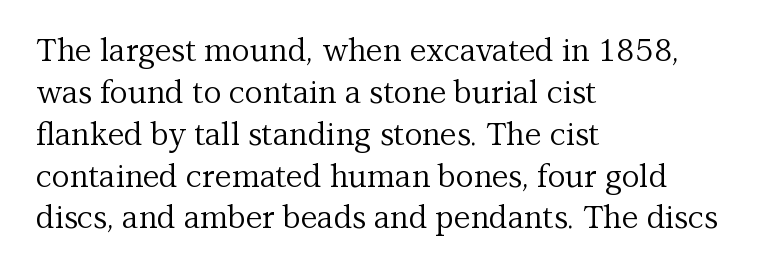
{"serif": "yes", "italic": "no", "bold": "no", "weight": "regular", "width": "normal", "stroke_contrast": "medium", "x_height": "medium", "monospaced": "no", "underline": "no", "align": "left", "line_spacing": "normal", "line_spacing_ratio": 1.35, "letter_spacing": "normal", "letter_spacing_em": 0.0, "glyph_px": 31}
